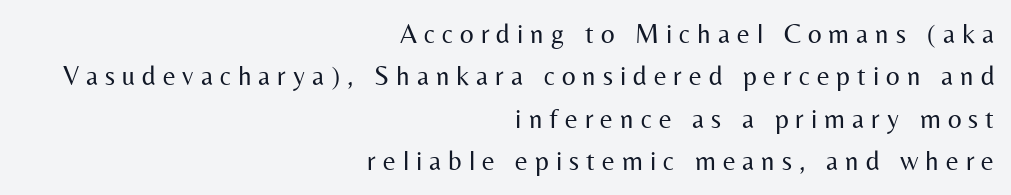
Q: Is the text bold? A: No.
Q: Is the text italic (slanted)? A: No, it is upright.
Q: Is the text underlined? A: No.
Q: How is the paragraph aligned? A: Right-aligned.
Q: Is the spacing between letters normal or unusually wide? A: Unusually wide.
Q: Is the spacing between lines tight, normal or loose? A: Normal.
